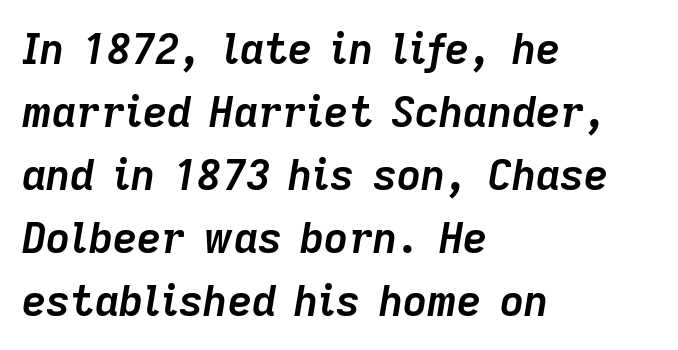
The image shows 42 px semibold type, italic (leaning right); set left-aligned, normal line spacing (1.5x), normal letter spacing, not underlined; low stroke contrast and a medium x-height.
